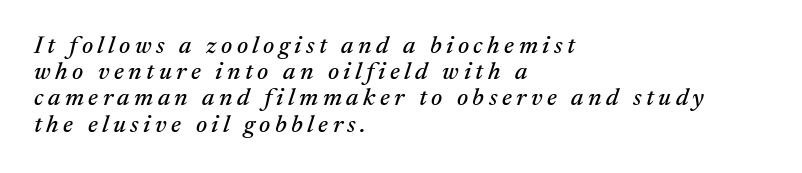
Slanted lettering throughout. Every row of glyphs begins at an identical x-position on the left. Type without underlining. Baseline-to-baseline distance is barely more than the letter height.
